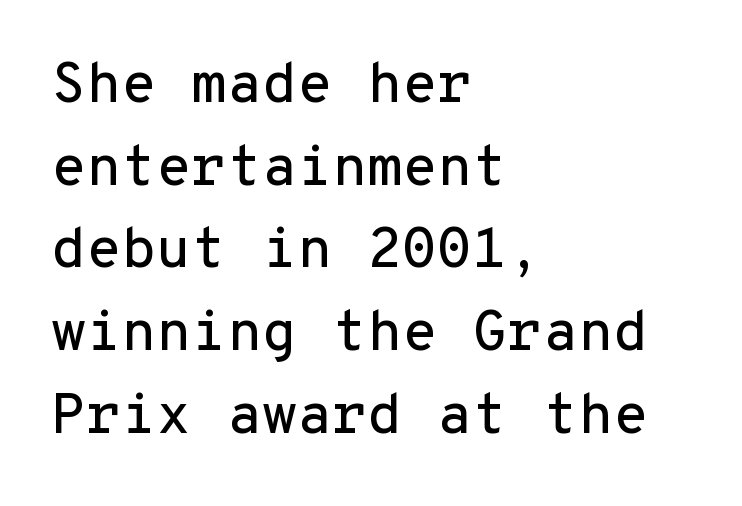
Glance below the letters and you will spot only blank space. No italicization has been applied; the sample stays upright. Spacing verdict: monospaced, one width for all characters. Honestly, the row spacing looks completely unremarkable.
